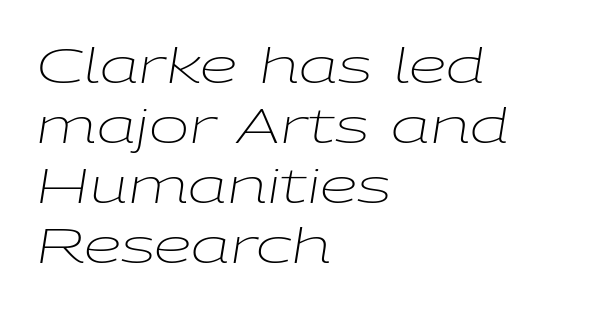
Q: Is the text bold? A: No.
Q: Is the text italic (slanted)? A: Yes, it leans right by about 9 degrees.
Q: Is the text underlined? A: No.
Q: How is the paragraph aligned? A: Left-aligned.
Q: Is the spacing between letters normal or unusually wide? A: Normal.
Q: Is the spacing between lines tight, normal or loose? A: Normal.
Q: Width (condensed, normal, or wide)? A: Wide.
Q: Stroke contrast? A: Low.
Q: x-height? A: Medium.
Q: Monospaced? A: No.
